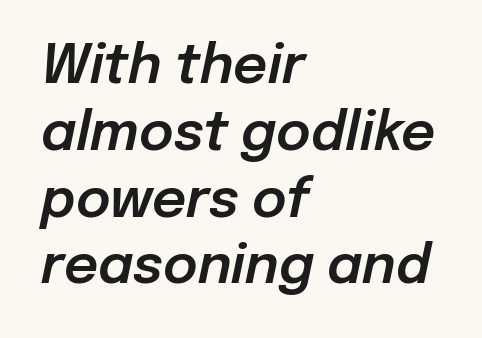
The image shows 53 px text type, italic (leaning right); set left-aligned, normal line spacing (1.26x), normal letter spacing, not underlined; low stroke contrast and a medium x-height.
